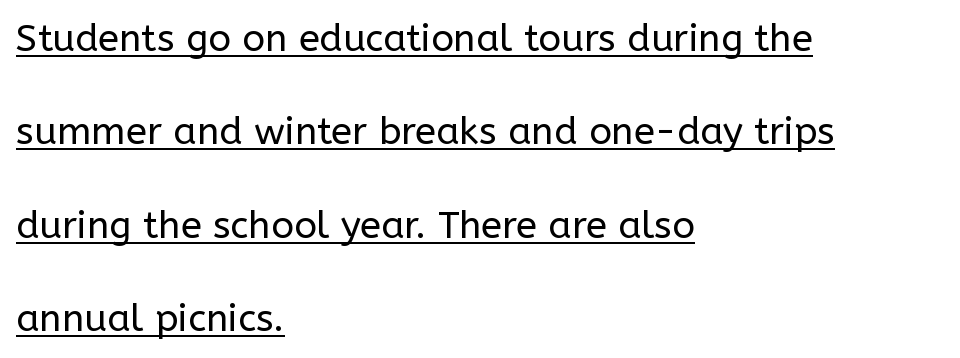
The image shows 38 px regular-weight sans-serif type, upright; set left-aligned, loose line spacing (2.46x), normal letter spacing, underlined; low stroke contrast and a medium x-height.
